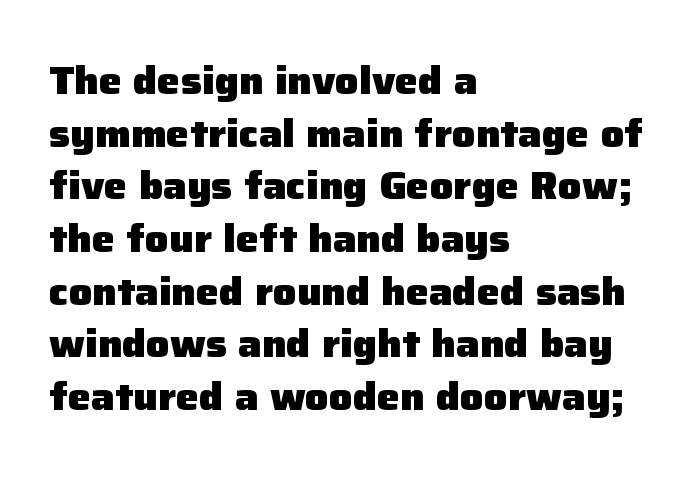
{"serif": "no", "italic": "no", "bold": "yes", "weight": "heavy", "width": "normal", "stroke_contrast": "low", "x_height": "medium", "monospaced": "no", "underline": "no", "align": "left", "line_spacing": "normal", "line_spacing_ratio": 1.35, "letter_spacing": "normal", "letter_spacing_em": 0.0, "glyph_px": 39}
